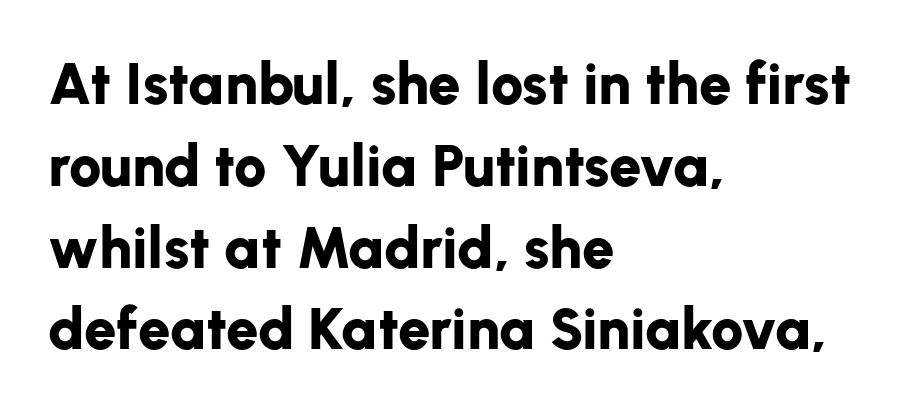
The image shows 58 px bold sans-serif type, upright; set left-aligned, normal line spacing (1.41x), normal letter spacing, not underlined; low stroke contrast and a medium x-height.
